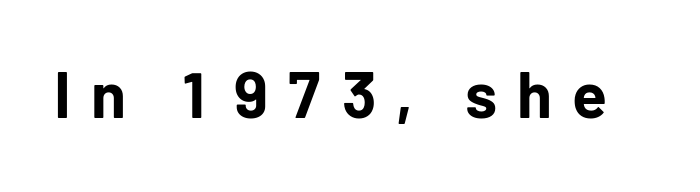
The image shows 64 px bold sans-serif type, upright; set unusually wide letter spacing (+0.31 em), not underlined; low stroke contrast and a medium x-height.
